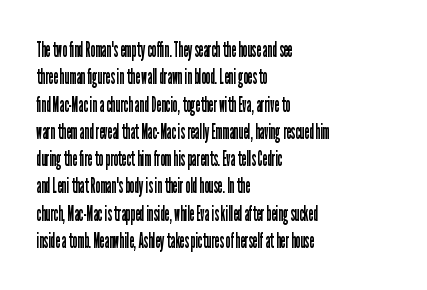
{"italic": "no", "bold": "no", "underline": "no", "align": "left", "line_spacing": "normal", "line_spacing_ratio": 1.3, "letter_spacing": "normal", "letter_spacing_em": 0.0, "glyph_px": 21}
